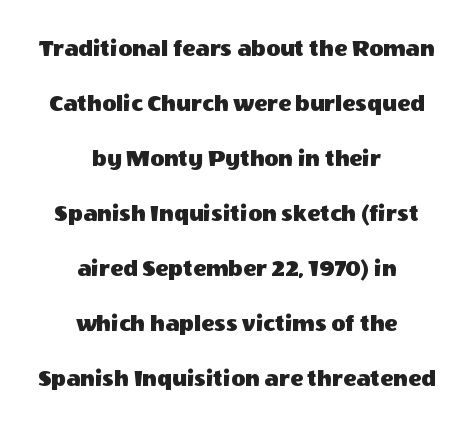
Q: Is the text italic (slanted)? A: No, it is upright.
Q: Is the text underlined? A: No.
Q: How is the paragraph aligned? A: Centered.
Q: Is the spacing between letters normal or unusually wide? A: Normal.
Q: Is the spacing between lines tight, normal or loose? A: Loose.
